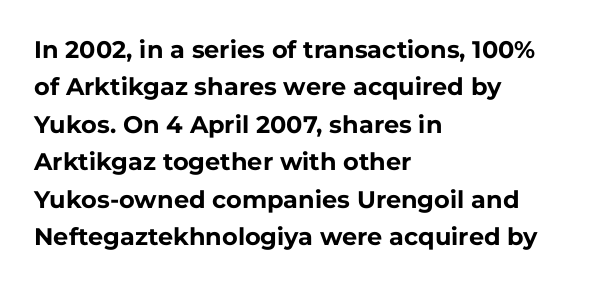
Q: Is the text bold? A: Yes.
Q: Is the text italic (slanted)? A: No, it is upright.
Q: Is the text underlined? A: No.
Q: How is the paragraph aligned? A: Left-aligned.
Q: Is the spacing between letters normal or unusually wide? A: Normal.
Q: Is the spacing between lines tight, normal or loose? A: Normal.
